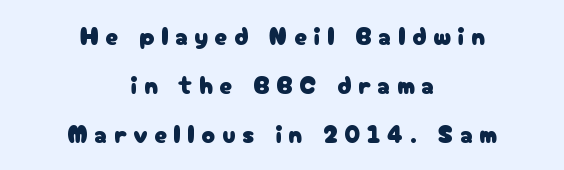
The image shows 25 px text type, upright; set centered, loose line spacing (1.97x), unusually wide letter spacing (+0.27 em), not underlined.
